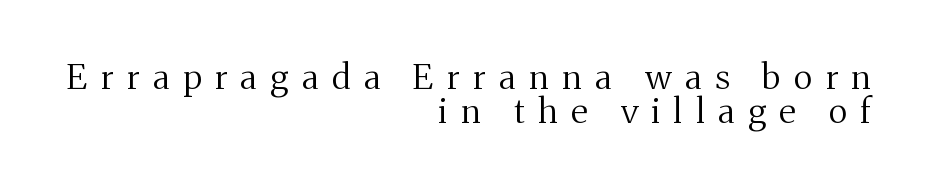
The image shows 34 px regular-weight serif type, upright; set right-aligned, tight line spacing (1.01x), unusually wide letter spacing (+0.4 em), not underlined; medium stroke contrast and a medium x-height.
